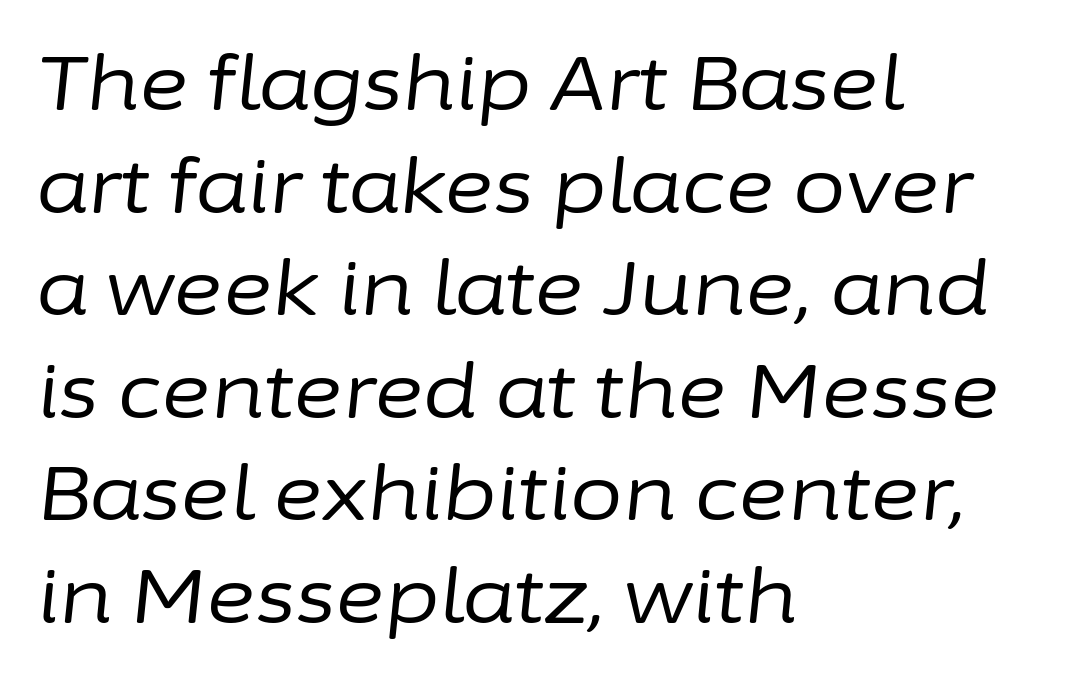
The image shows 76 px regular-weight type, italic (leaning right); set left-aligned, normal line spacing (1.35x), normal letter spacing, not underlined; low stroke contrast and a medium x-height.
